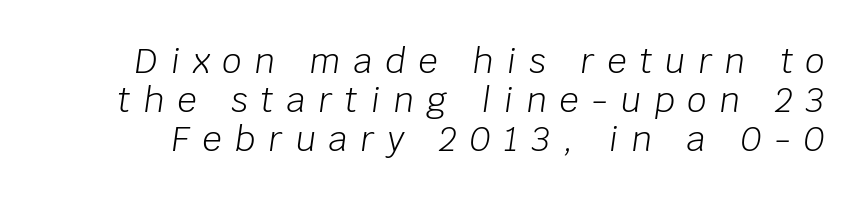
Baseline-to-baseline distance is barely more than the letter height. The passage shown is typed in a proportional face where columns would drift. Compared with typical body copy, the letter spacing here is much looser. Rendered with sloped, italic letterforms. Check the space under the baseline: it is left empty. Unbolded letterforms with no extra heft.
